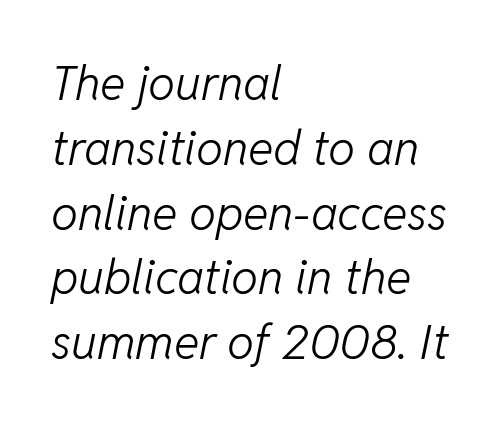
The image shows 48 px light type, italic (leaning right); set left-aligned, normal line spacing (1.35x), normal letter spacing, not underlined; low stroke contrast and a medium x-height.
